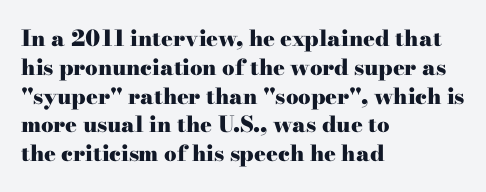
Q: Is the text bold? A: Yes.
Q: Is the text italic (slanted)? A: No, it is upright.
Q: Is the text underlined? A: No.
Q: How is the paragraph aligned? A: Left-aligned.
Q: Is the spacing between letters normal or unusually wide? A: Normal.
Q: Is the spacing between lines tight, normal or loose? A: Normal.
